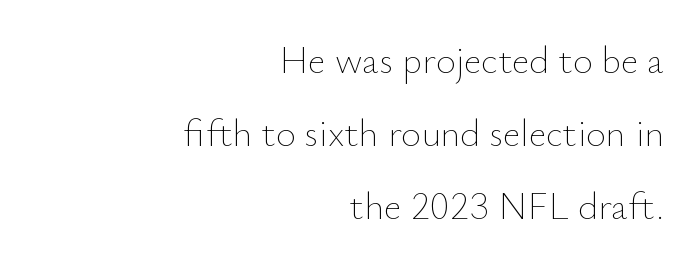
The image shows 38 px thin type, upright; set right-aligned, loose line spacing (1.92x), normal letter spacing, not underlined; low stroke contrast and a small x-height.
